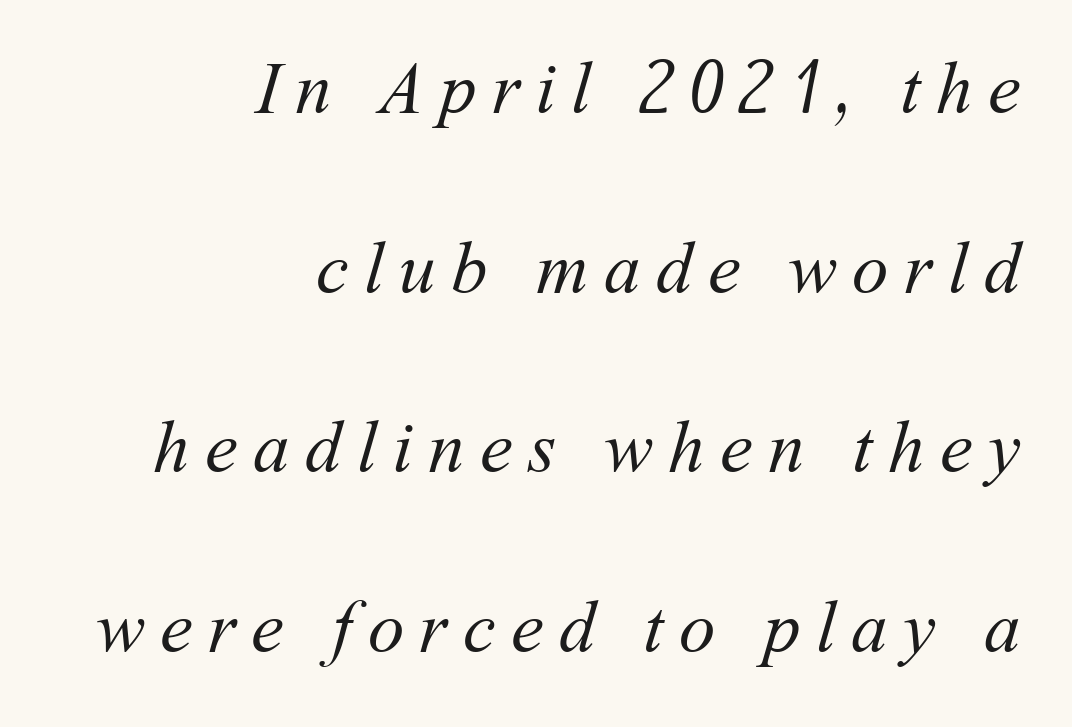
{"bold": "no", "weight": "regular", "width": "normal", "stroke_contrast": "medium", "x_height": "medium", "monospaced": "no", "underline": "no", "align": "right", "line_spacing": "loose", "line_spacing_ratio": 2.46, "letter_spacing": "wide", "letter_spacing_em": 0.21, "glyph_px": 73}
